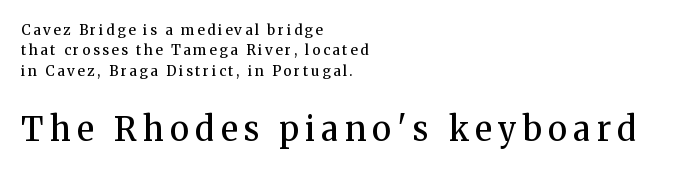
These words are printed semibold, heavier than regular yet not bold. The gap between lines stays unmarked. Old-style or modern, the face here clearly has serifs. Italic? Not at all — the glyphs are vertical.
